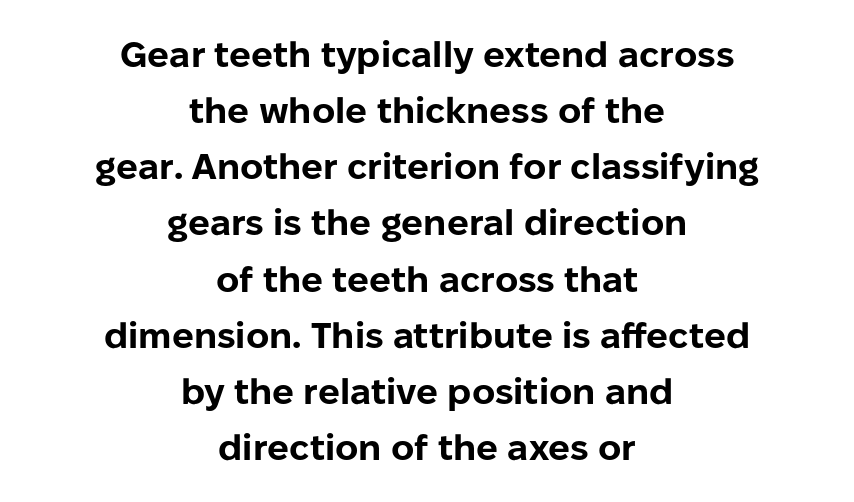
The image shows 36 px bold sans-serif type, upright; set centered, normal line spacing (1.56x), normal letter spacing, not underlined; low stroke contrast and a medium x-height.
